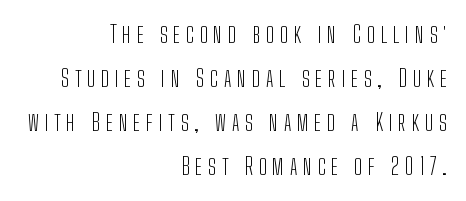
The image shows 24 px text type, upright; set right-aligned, line spacing 1.84x, unusually wide letter spacing (+0.24 em), not underlined.
